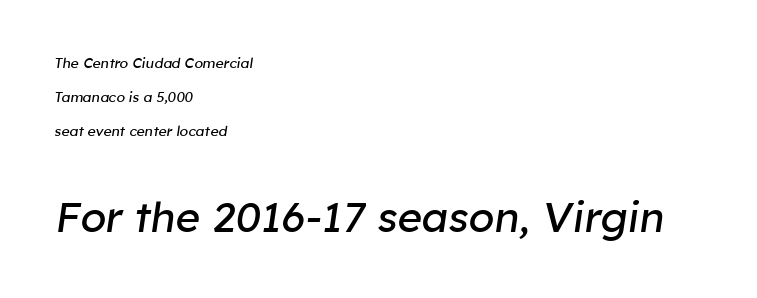
Q: Is the text bold? A: No.
Q: Is the text italic (slanted)? A: Yes, it leans right by about 8 degrees.
Q: Is the text underlined? A: No.
Q: How is the paragraph aligned? A: Left-aligned.
Q: Is the spacing between letters normal or unusually wide? A: Normal.
Q: Is the spacing between lines tight, normal or loose? A: Loose.
Q: Which block of text is set in a larger size, the first (top) or the second (bottom)? A: The second (bottom) one.
Q: Width (condensed, normal, or wide)? A: Normal.
Q: Stroke contrast? A: Low.
Q: x-height? A: Medium.
Q: Monospaced? A: No.
